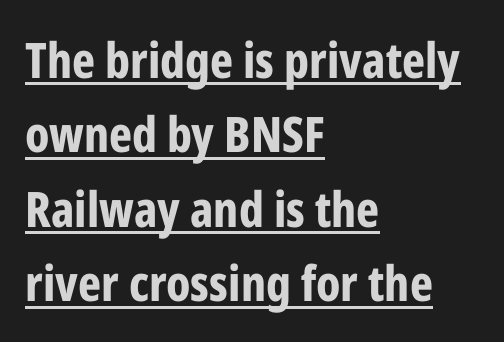
Check the space under the baseline: a stroke is drawn there. The rendering uses a bold face; every stroke is thick and dark. The ragged edge is on the right, which tells us the setting is flush left. In terms of leading, this rendering sits right in the middle.
